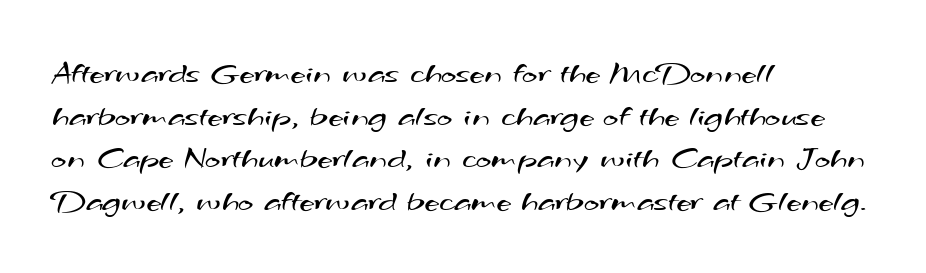
The image shows 33 px regular-weight, wide sans-serif type; set left-aligned, normal line spacing (1.29x), normal letter spacing, not underlined; medium stroke contrast and a small x-height.
